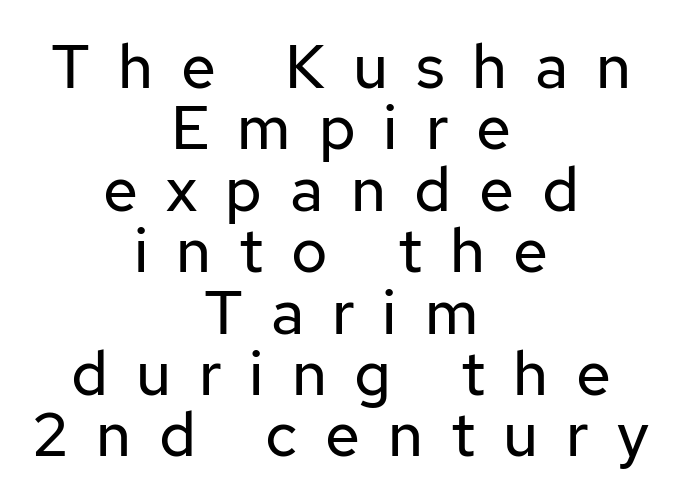
This is sans-serif lettering, the kind often seen on screens and signage. If you folded the block vertically in half, each line would mirror itself in length. Check under the words: just untouched page. These lines have a slow, spaced-out rhythm from letter to letter. Tightly led — the rows are bunched. A typesetter would mark this as roman, not italic.
